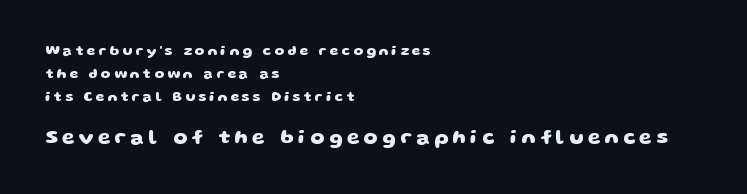
The image shows 20 px bold type; set left-aligned, normal line spacing (1.65x), unusually wide letter spacing (+0.22 em), not underlined; the second (bottom) block is 1.43x larger.
